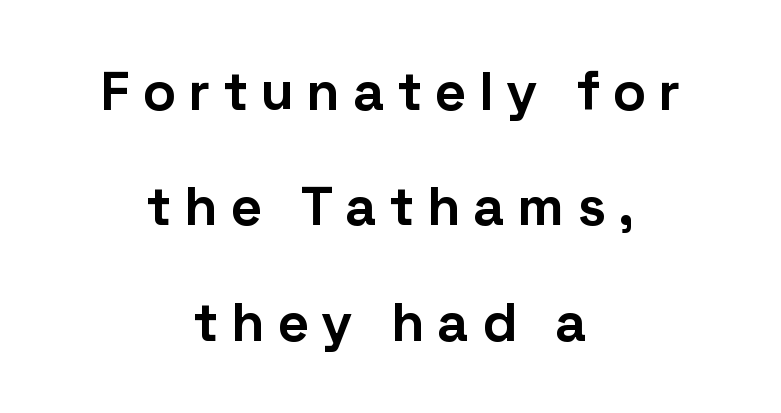
Varying glyph widths throughout — classic text-font behaviour. Descenders hang freely into open space. What stands out about the letter spacing? Its width — letters are far apart. When letters stand straight like this, we call the style roman or upright.
